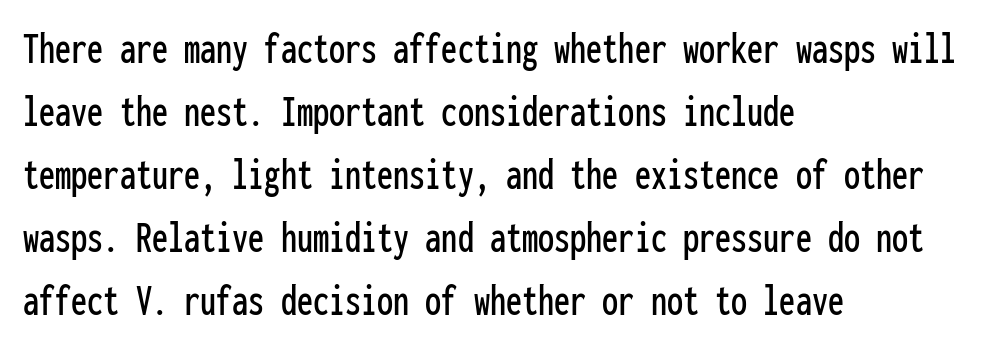
{"serif": "no", "italic": "no", "width": "condensed", "stroke_contrast": "low", "x_height": "medium", "monospaced": "yes", "underline": "no", "align": "left", "line_spacing": "normal", "line_spacing_ratio": 1.37, "letter_spacing": "normal", "letter_spacing_em": 0.0, "glyph_px": 46}
